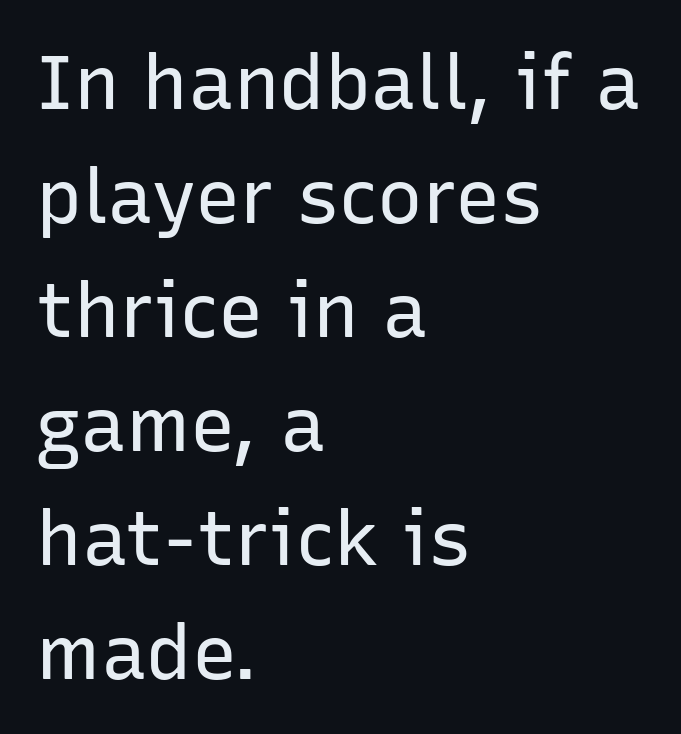
The image shows 76 px regular-weight sans-serif type, upright; set left-aligned, normal line spacing (1.5x), normal letter spacing, not underlined; low stroke contrast and a medium x-height.
